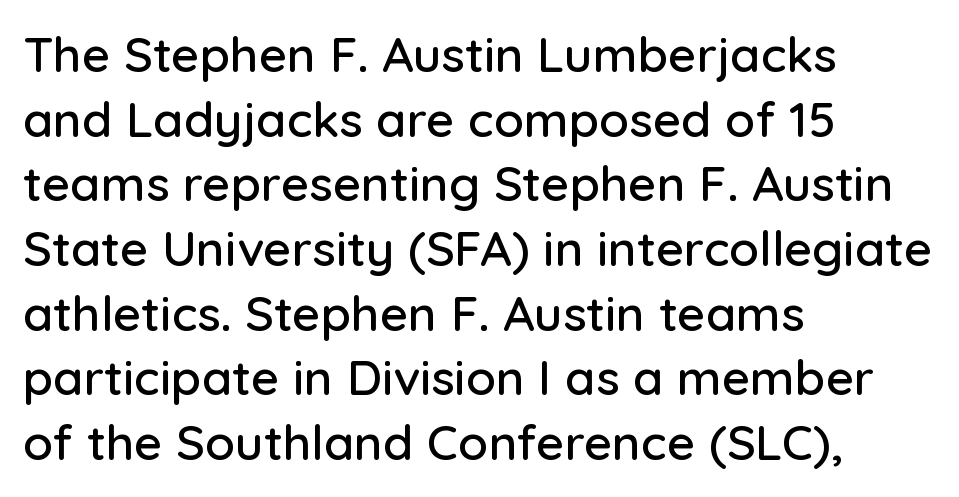
{"serif": "no", "italic": "no", "width": "normal", "stroke_contrast": "low", "x_height": "medium", "monospaced": "no", "underline": "no", "align": "left", "line_spacing": "normal", "line_spacing_ratio": 1.32, "letter_spacing": "normal", "letter_spacing_em": 0.0, "glyph_px": 49}
